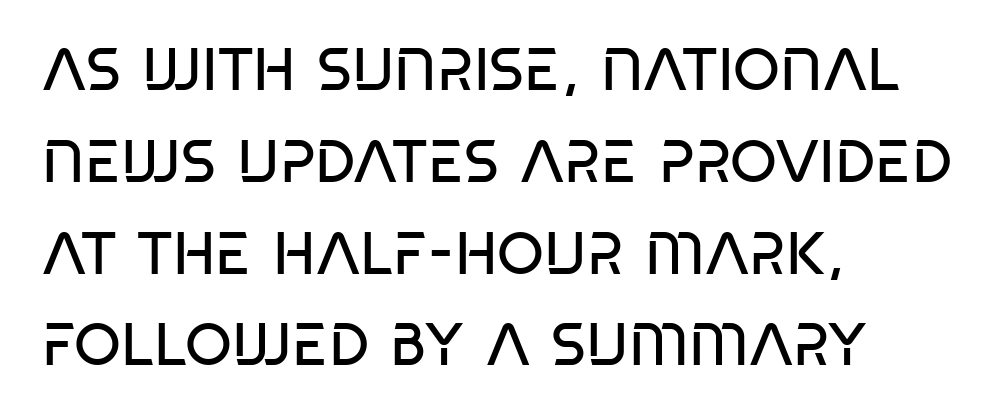
The image shows 60 px regular-weight, condensed sans-serif type; set left-aligned, normal line spacing (1.53x), normal letter spacing, not underlined; low stroke contrast and a large x-height.
